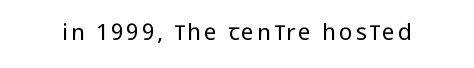
Q: Is the text bold? A: No.
Q: Is the text italic (slanted)? A: No, it is upright.
Q: Is the text underlined? A: No.
